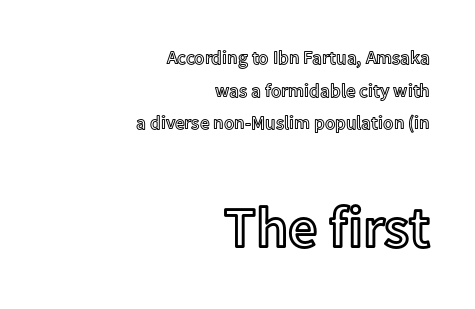
Q: Is the text italic (slanted)? A: No, it is upright.
Q: Is the text underlined? A: No.
Q: How is the paragraph aligned? A: Right-aligned.
Q: Is the spacing between letters normal or unusually wide? A: Normal.
Q: Which block of text is set in a larger size, the first (top) or the second (bottom)? A: The second (bottom) one.
Q: Width (condensed, normal, or wide)? A: Normal.
Q: x-height? A: Medium.
Q: Monospaced? A: No.
